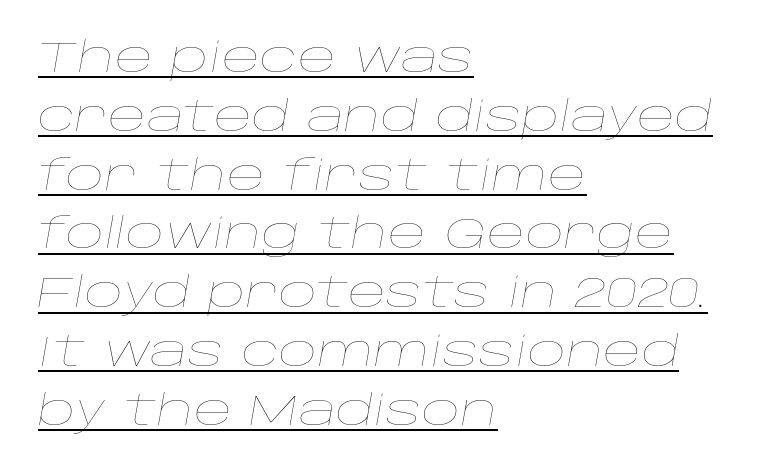
The image shows 42 px thin, wide type, italic (leaning right); set left-aligned, normal line spacing (1.4x), normal letter spacing, underlined; low stroke contrast and a large x-height.
